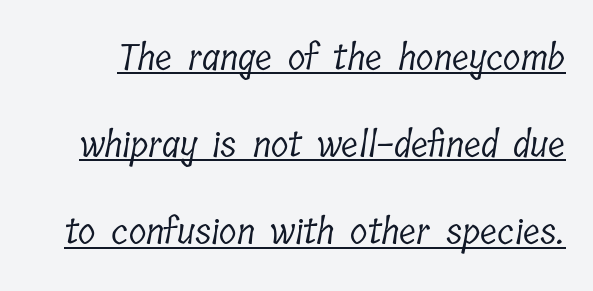
{"serif": "yes", "bold": "no", "weight": "light", "width": "condensed", "stroke_contrast": "low", "x_height": "medium", "monospaced": "no", "underline": "yes", "line_spacing": "loose", "line_spacing_ratio": 2.42, "letter_spacing": "normal", "letter_spacing_em": 0.0, "glyph_px": 36}
